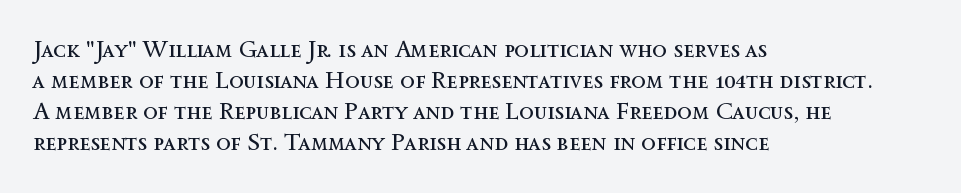
The image shows 24 px text type, upright; set left-aligned, normal line spacing (1.29x), normal letter spacing, not underlined.
